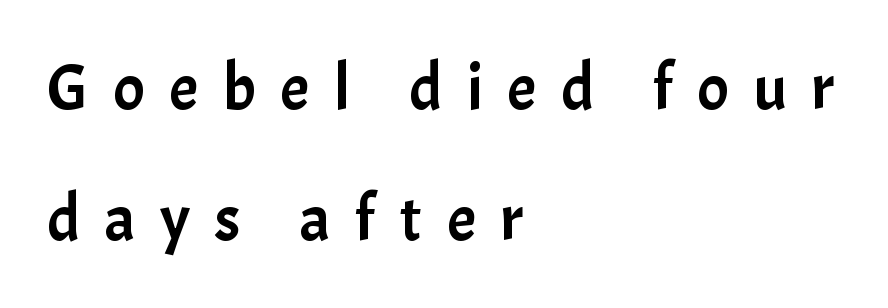
Q: Is the text italic (slanted)? A: No, it is upright.
Q: Is the typeface a serif or a sans-serif typeface? A: Sans-serif.
Q: Is the text underlined? A: No.
Q: How is the paragraph aligned? A: Left-aligned.
Q: Is the spacing between letters normal or unusually wide? A: Unusually wide.
Q: Is the spacing between lines tight, normal or loose? A: Loose.
Q: Width (condensed, normal, or wide)? A: Normal.
Q: Stroke contrast? A: Low.
Q: x-height? A: Medium.
Q: Monospaced? A: No.
